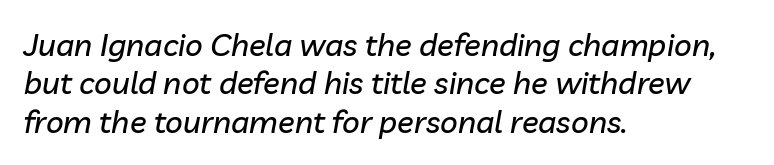
Q: Is the text italic (slanted)? A: Yes, it leans right by about 10 degrees.
Q: Is the text underlined? A: No.
Q: How is the paragraph aligned? A: Left-aligned.
Q: Is the spacing between letters normal or unusually wide? A: Normal.
Q: Width (condensed, normal, or wide)? A: Normal.
Q: Stroke contrast? A: Low.
Q: x-height? A: Medium.
Q: Monospaced? A: No.
